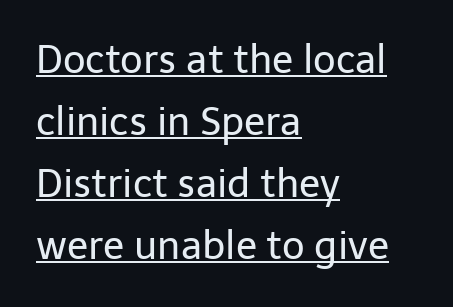
The image shows 39 px regular-weight sans-serif type, upright; set left-aligned, normal line spacing (1.59x), normal letter spacing, underlined; low stroke contrast and a medium x-height.
